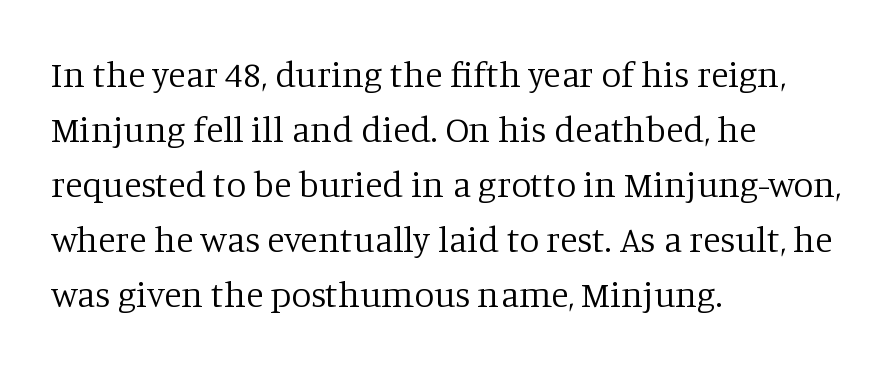
Q: Is the text bold? A: No.
Q: Is the text italic (slanted)? A: No, it is upright.
Q: Is the typeface a serif or a sans-serif typeface? A: Serif.
Q: Is the text underlined? A: No.
Q: How is the paragraph aligned? A: Left-aligned.
Q: Is the spacing between letters normal or unusually wide? A: Normal.
Q: Is the spacing between lines tight, normal or loose? A: Normal.
Q: Width (condensed, normal, or wide)? A: Normal.
Q: Stroke contrast? A: Low.
Q: x-height? A: Large.
Q: Monospaced? A: No.
